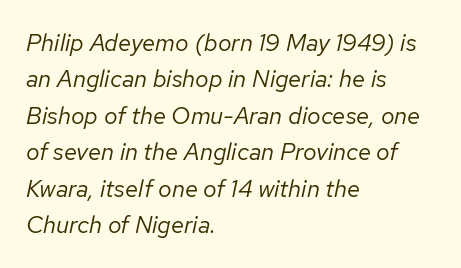
The image shows 24 px text type, italic (leaning right); set left-aligned, normal line spacing (1.52x), normal letter spacing, not underlined.
